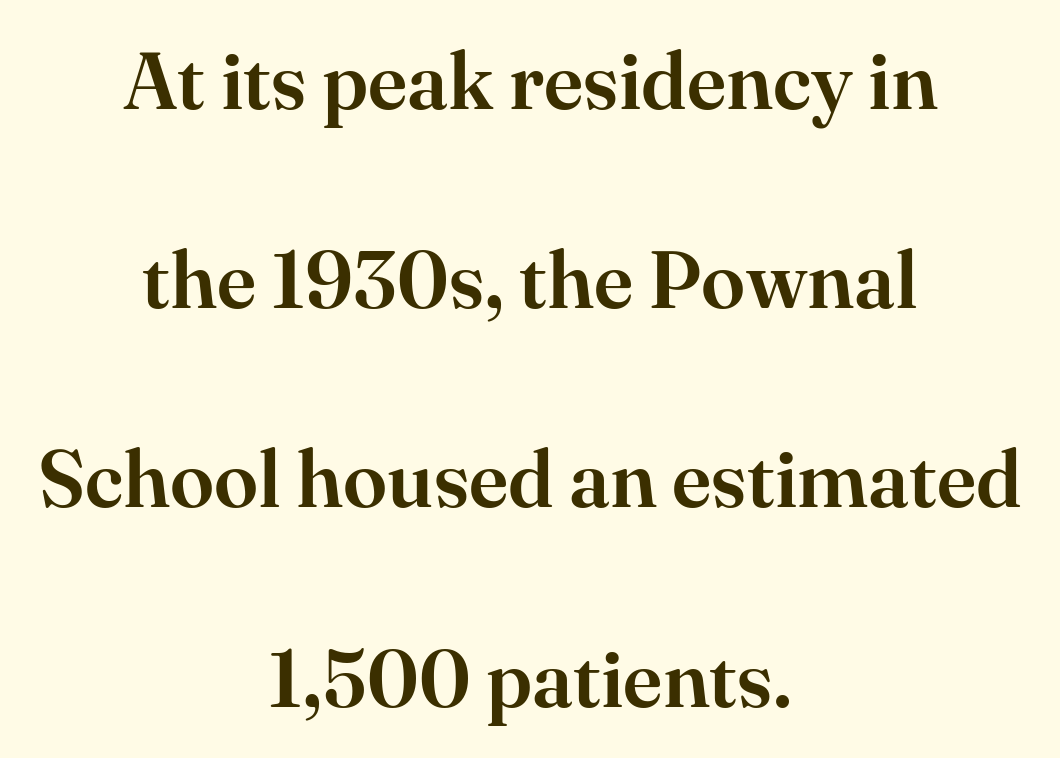
{"serif": "yes", "italic": "no", "width": "normal", "stroke_contrast": "high", "x_height": "small", "monospaced": "no", "underline": "no", "align": "center", "line_spacing": "loose", "line_spacing_ratio": 2.49, "letter_spacing": "normal", "letter_spacing_em": 0.0, "glyph_px": 80}
